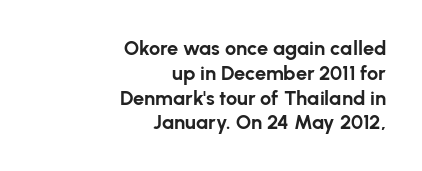
Characters remain perfectly vertical along every line. Tracking value appears to be zero — textbook default spacing. Reading down the block, your eye finds every line finishing at a fixed right position. No word sits above an underline. You'd pick this weight for a headline — it's a proper bold.
